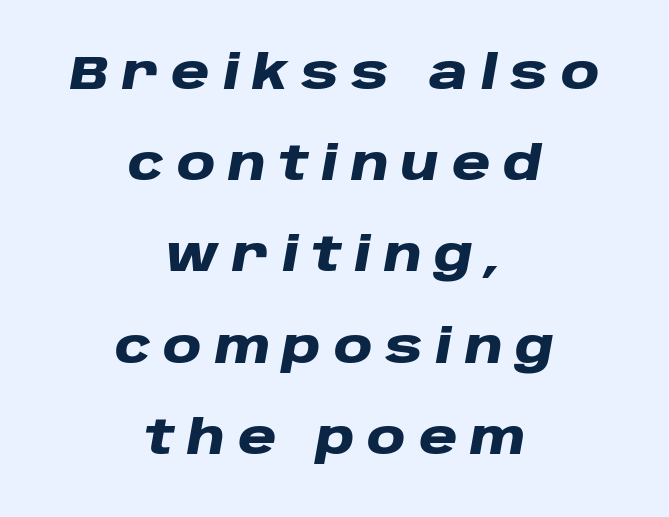
The image shows 47 px heavy, wide type, italic (leaning right); set centered, loose line spacing (1.94x), unusually wide letter spacing (+0.27 em), not underlined; low stroke contrast and a large x-height.
